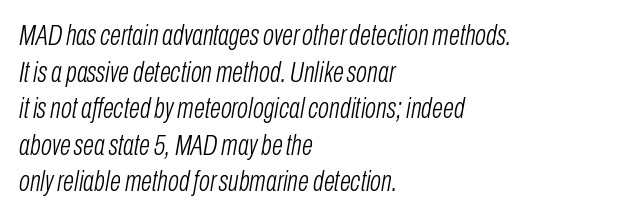
{"italic": "yes", "lean": "right", "slant_degrees": 10, "bold": "no", "weight": "light", "width": "condensed", "stroke_contrast": "low", "x_height": "medium", "monospaced": "no", "underline": "no", "align": "left", "line_spacing": "normal", "line_spacing_ratio": 1.26, "letter_spacing": "normal", "letter_spacing_em": 0.0, "glyph_px": 29}
